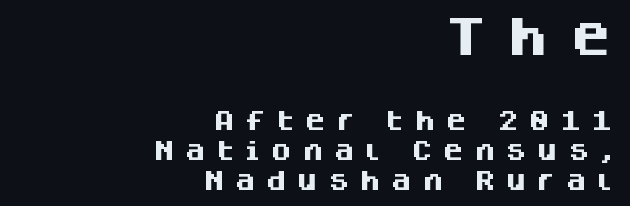
The image shows 42 px heavy sans-serif type, upright; set right-aligned, normal line spacing (1.42x), unusually wide letter spacing (+0.49 em), not underlined; the first (top) block is 2.0x larger; medium stroke contrast and a large x-height.
